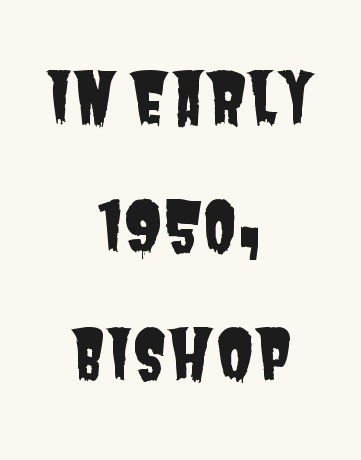
The image shows 68 px condensed sans-serif type; set centered, line spacing 1.89x, normal letter spacing, not underlined; low stroke contrast and a large x-height.
